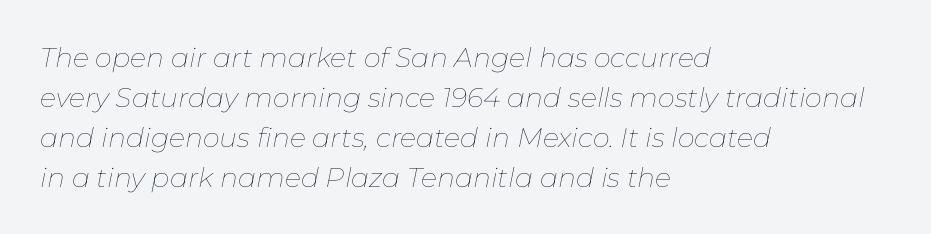
The image shows 27 px text type, italic (leaning right); set left-aligned, normal line spacing (1.48x), normal letter spacing, not underlined.
